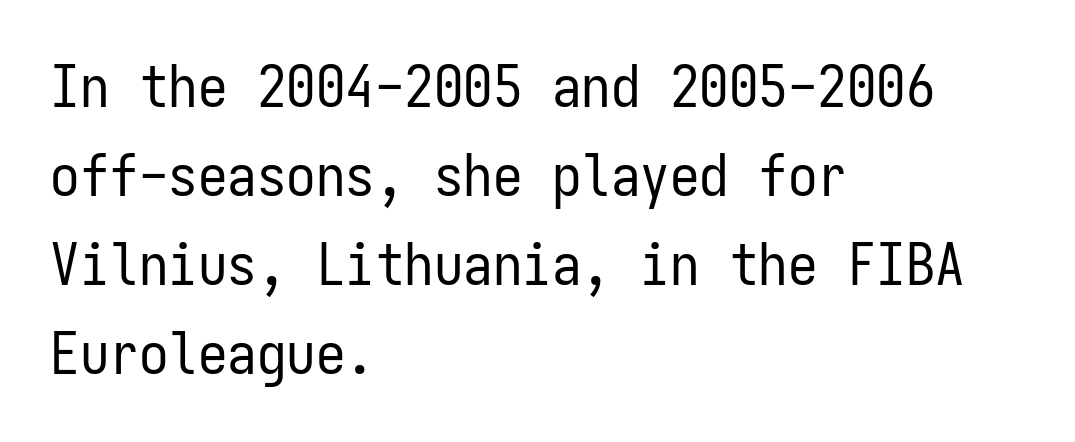
{"serif": "no", "italic": "no", "bold": "no", "weight": "regular", "width": "condensed", "stroke_contrast": "low", "x_height": "medium", "monospaced": "yes", "underline": "no", "align": "left", "line_spacing": "normal", "line_spacing_ratio": 1.51, "letter_spacing": "normal", "letter_spacing_em": 0.0, "glyph_px": 59}
